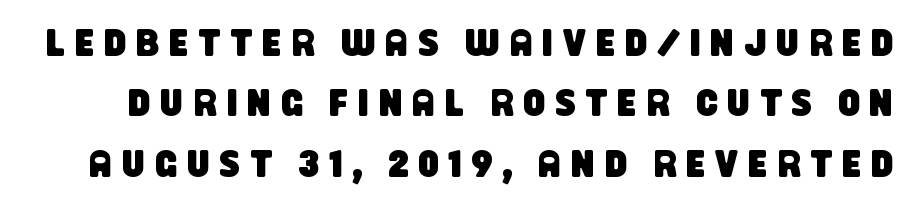
Inter-character spacing is expanded well beyond the font's built-in metrics. The strip under each line holds only bare page. Leading matches the norm, producing a regular column. The face used here is proportionally spaced, like ordinary book or web type. The rendering shows plain stroke endings on the letterforms — a sans-serif design.
